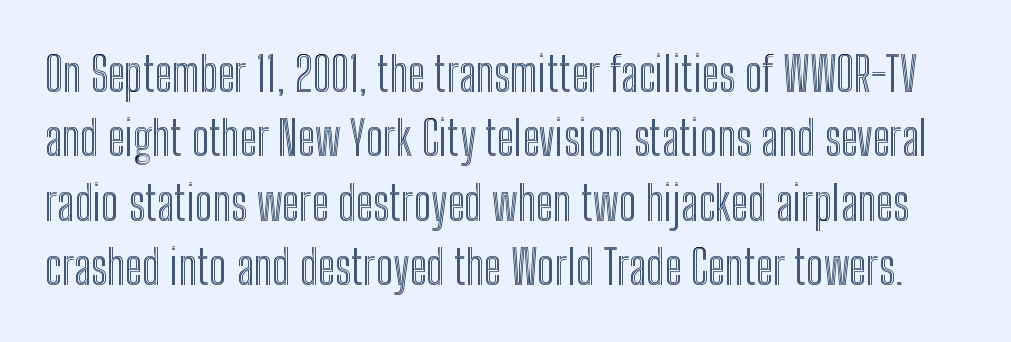
The letterforms sit shoulder to shoulder at normal distance. Unmarked baselines from the first word to the last. Spacing verdict: proportional, widths tailored to each character. The letters stand straight up with perfectly vertical stems. Interline gaps are of average width in this sample.
